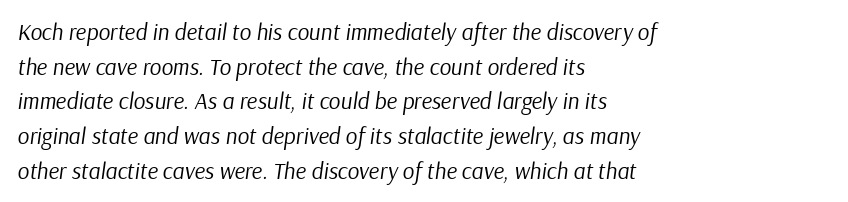
One-word summary of the alignment: left. Caption: standard tracking, unaltered. Students, observe: this is what conventionally led text looks like. Underlining? Definitely not there. Designer's note — italics engaged. Stems here are at most as thick as an everyday book face.
